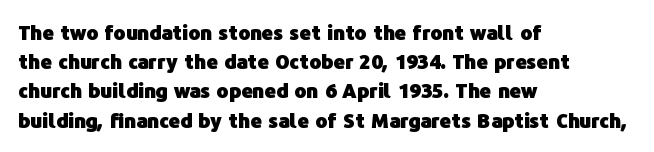
Q: Is the text bold? A: Yes.
Q: Is the text italic (slanted)? A: No, it is upright.
Q: Is the text underlined? A: No.
Q: How is the paragraph aligned? A: Left-aligned.
Q: Is the spacing between letters normal or unusually wide? A: Normal.
Q: Is the spacing between lines tight, normal or loose? A: Normal.
